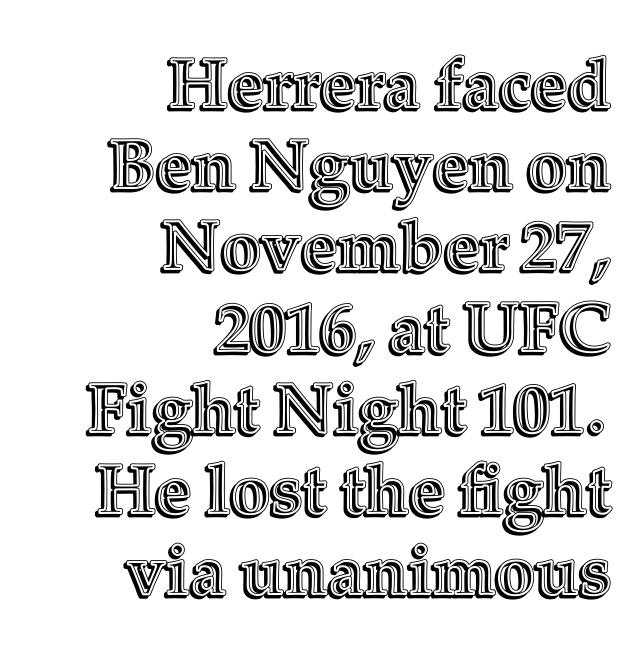
Q: Is the text italic (slanted)? A: No, it is upright.
Q: Is the text underlined? A: No.
Q: How is the paragraph aligned? A: Right-aligned.
Q: Is the spacing between letters normal or unusually wide? A: Normal.
Q: Width (condensed, normal, or wide)? A: Normal.
Q: x-height? A: Medium.
Q: Monospaced? A: No.
